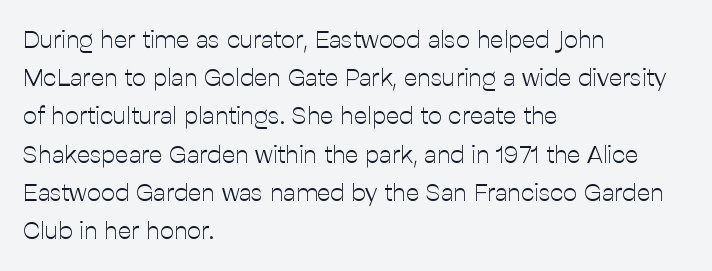
The image shows 25 px text type, upright; set left-aligned, normal line spacing (1.53x), normal letter spacing, not underlined.
